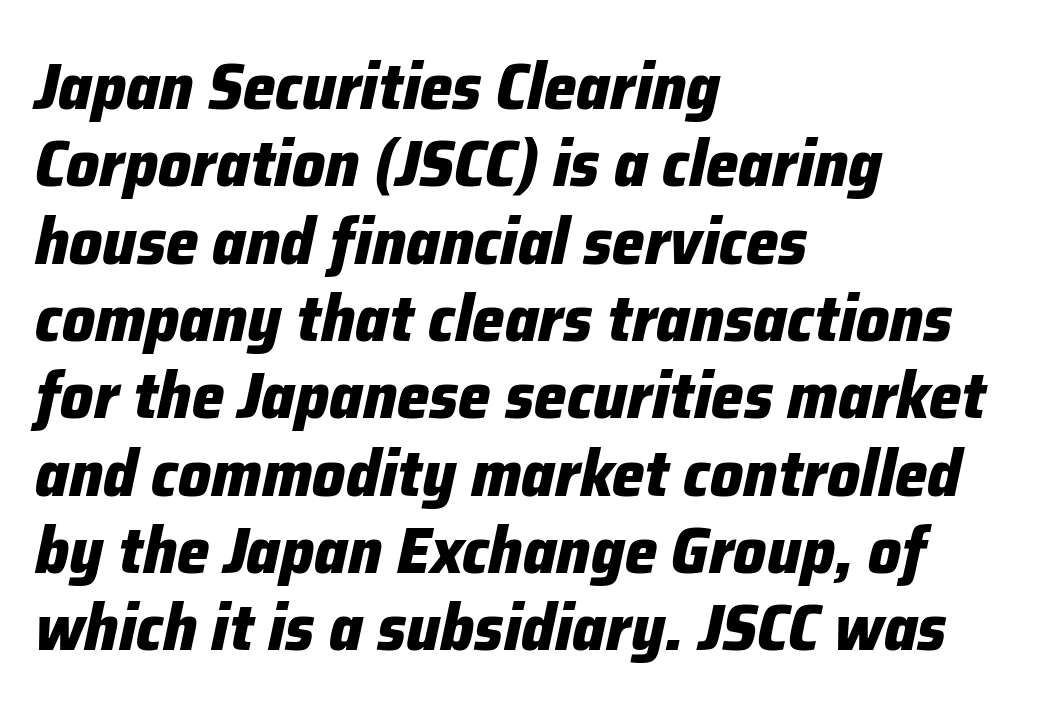
Q: Is the text bold? A: Yes.
Q: Is the text italic (slanted)? A: Yes, it leans right by about 12 degrees.
Q: Is the text underlined? A: No.
Q: How is the paragraph aligned? A: Left-aligned.
Q: Is the spacing between letters normal or unusually wide? A: Normal.
Q: Width (condensed, normal, or wide)? A: Normal.
Q: Stroke contrast? A: Low.
Q: x-height? A: Medium.
Q: Monospaced? A: No.
